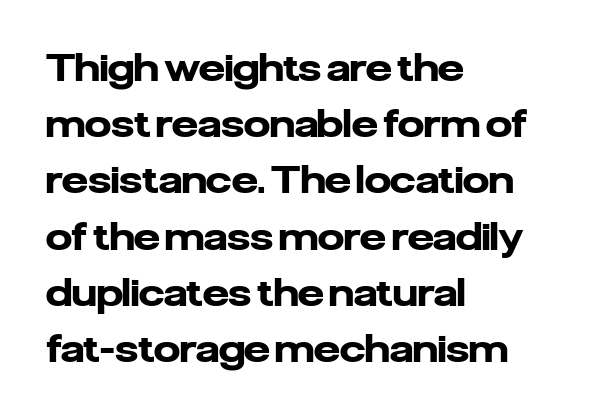
The image shows 37 px heavy sans-serif type, upright; set left-aligned, normal line spacing (1.52x), normal letter spacing, not underlined; low stroke contrast and a medium x-height.
